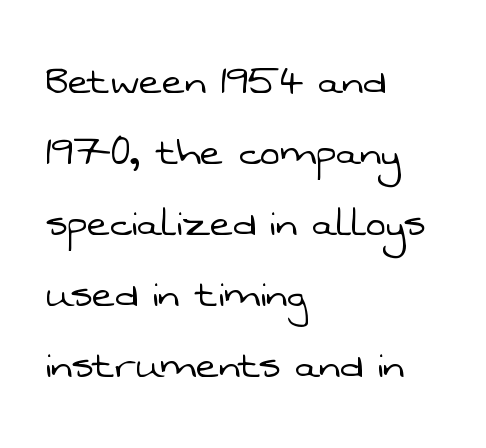
The image shows 48 px light sans-serif type; set left-aligned, normal line spacing (1.48x), normal letter spacing, not underlined; low stroke contrast and a medium x-height.
